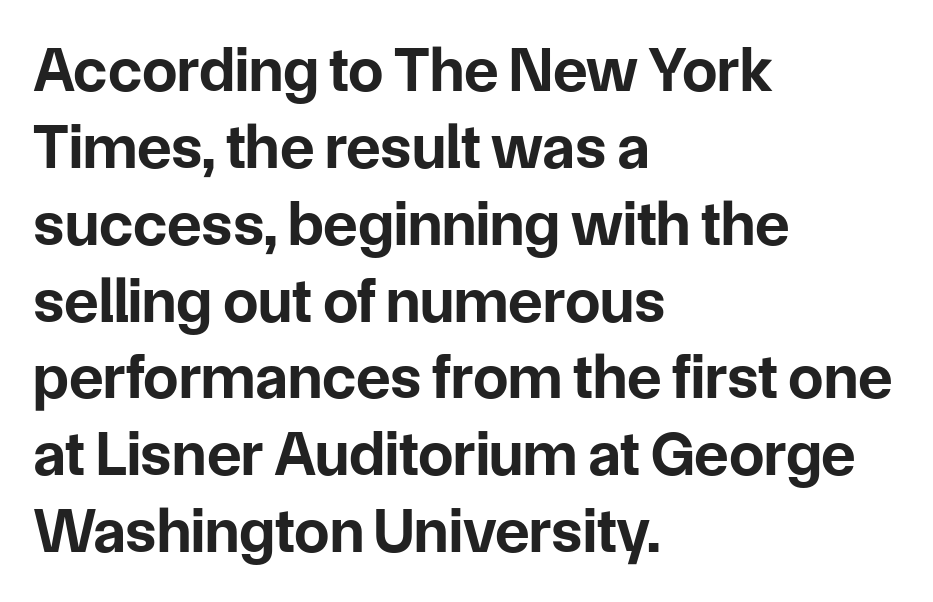
This is sans-serif lettering, the kind often seen on screens and signage. Left-aligned paragraph, ragged on the right. Posture: straight, roman, zero tilt. The letters advance in unequal steps, a hallmark of proportional type. Compared with typical body copy, the letter spacing here is the same. Anything drawn beneath the words? Only blank space.
